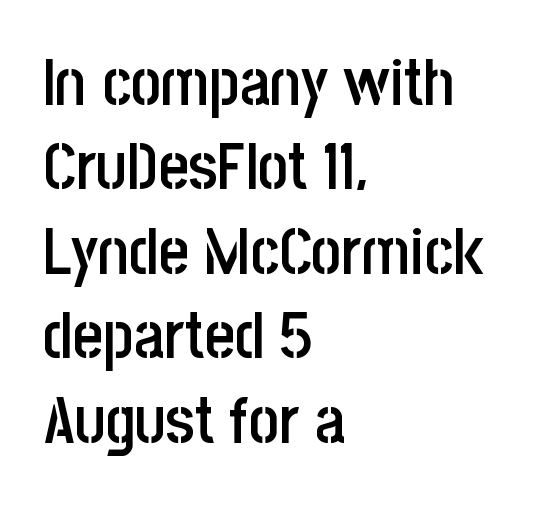
Vertical strokes here are truly vertical. A classic flush-left, rag-right setting is used for this passage. Baseline-to-baseline distance is the conventional proportion of letter height. How heavy is the stroke? Medium-heavy — a semibold, shy of bold. The rendering shows plain stroke endings on the letterforms — a sans-serif design. Here the glyphs are tracked normally, forming tight word shapes.
